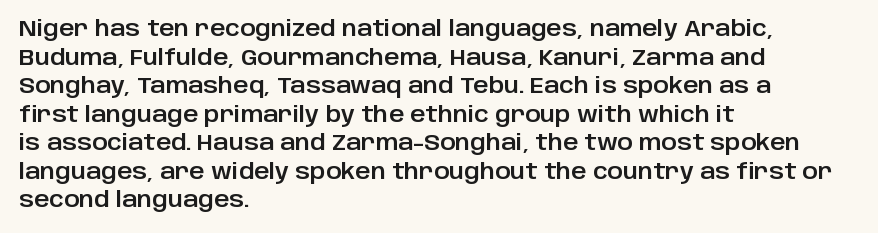
The image shows 21 px text type, upright; set left-aligned, normal line spacing (1.36x), normal letter spacing, not underlined.
